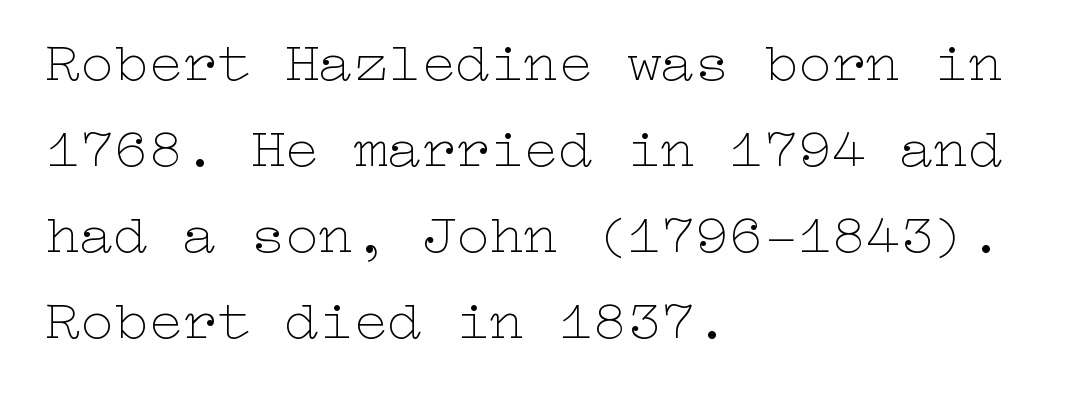
The image shows 57 px thin, wide type, upright; set left-aligned, normal line spacing (1.51x), normal letter spacing, not underlined; low stroke contrast and a medium x-height.
